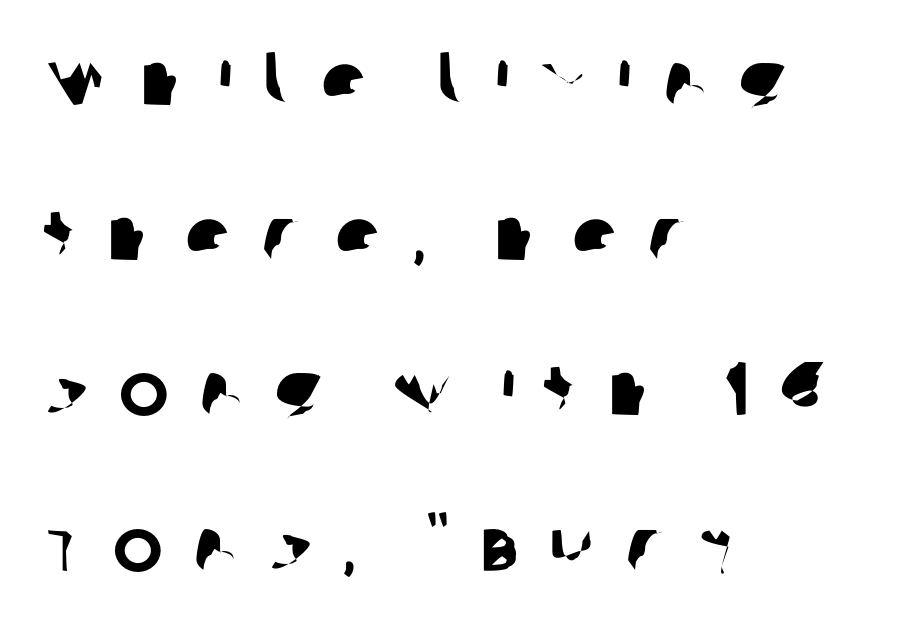
Q: Is the typeface a serif or a sans-serif typeface? A: Sans-serif.
Q: Is the text underlined? A: No.
Q: How is the paragraph aligned? A: Left-aligned.
Q: Is the spacing between letters normal or unusually wide? A: Unusually wide.
Q: Is the spacing between lines tight, normal or loose? A: Loose.
Q: Width (condensed, normal, or wide)? A: Normal.
Q: Stroke contrast? A: Low.
Q: x-height? A: Large.
Q: Monospaced? A: No.
